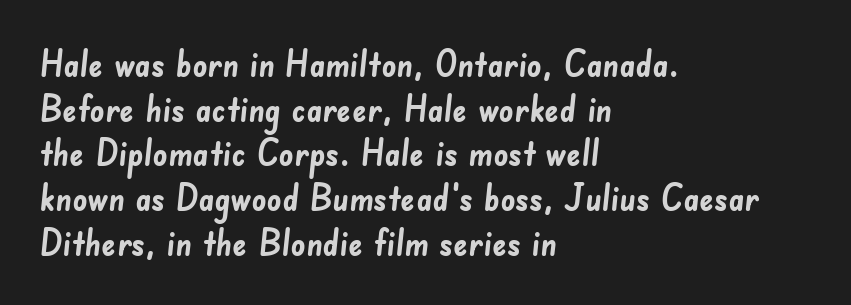
Look at the stroke-to-counter ratio: heavy, a bold. These lines are rendered in a variable-pitch font. Has an underline been added? It has not. This rendering employs a face without finishing strokes, i.e., a sans-serif.
